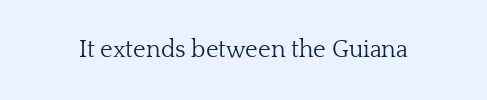
The image shows 24 px text type, upright; set normal letter spacing, not underlined.
